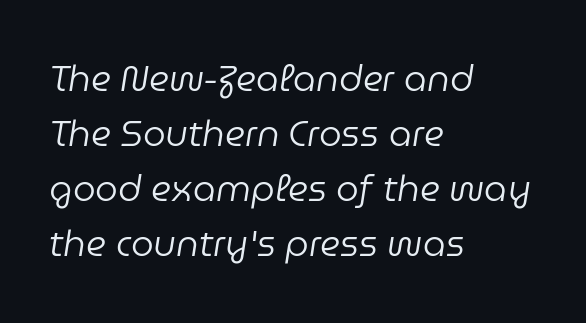
The lines in this sample share a left origin and differ only in where they stop. The face used here is rendered with its standard letterfit. You could not count columns in this text — the font is proportionally spaced. Summary of vertical rhythm: regular, with standard interline spacing. Unmarked baselines from the first word to the last.
